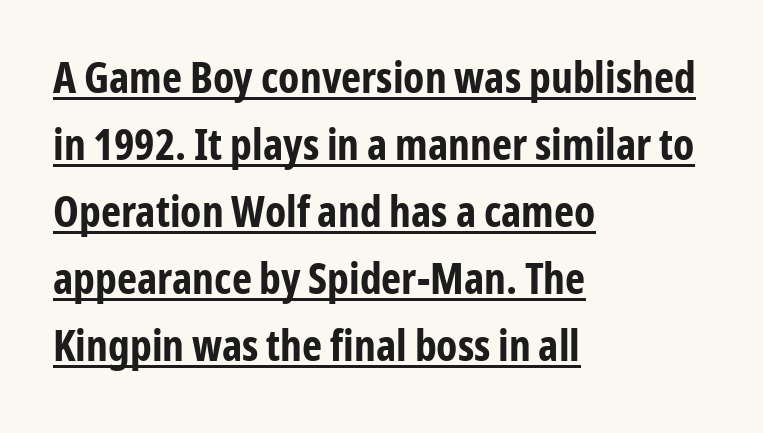
{"serif": "no", "italic": "no", "bold": "yes", "weight": "bold", "width": "condensed", "stroke_contrast": "low", "x_height": "medium", "monospaced": "no", "underline": "yes", "align": "left", "line_spacing": "normal", "line_spacing_ratio": 1.56, "letter_spacing": "normal", "letter_spacing_em": 0.0, "glyph_px": 43}
